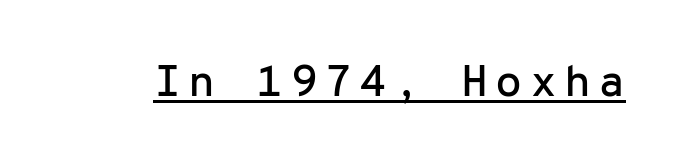
{"serif": "no", "italic": "no", "width": "normal", "stroke_contrast": "low", "x_height": "medium", "monospaced": "yes", "underline": "yes", "glyph_px": 44}
